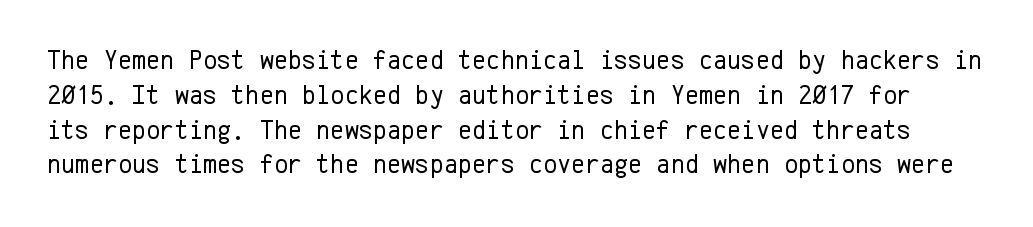
The passage shown stacks its lines at a standard gap. Inter-character spacing is left at the font's built-in metrics. Weight: not bold — regular or lighter. A clean baseline with only descenders dipping below it. A typesetter would mark this as roman, not italic.
